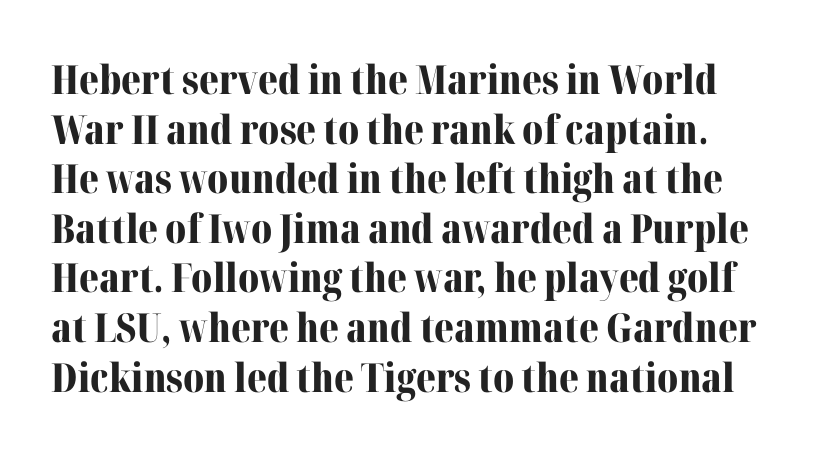
Q: Is the text bold? A: Yes.
Q: Is the text italic (slanted)? A: No, it is upright.
Q: Is the typeface a serif or a sans-serif typeface? A: Serif.
Q: Is the text underlined? A: No.
Q: Is the spacing between letters normal or unusually wide? A: Normal.
Q: Width (condensed, normal, or wide)? A: Normal.
Q: Stroke contrast? A: Medium.
Q: x-height? A: Medium.
Q: Monospaced? A: No.
